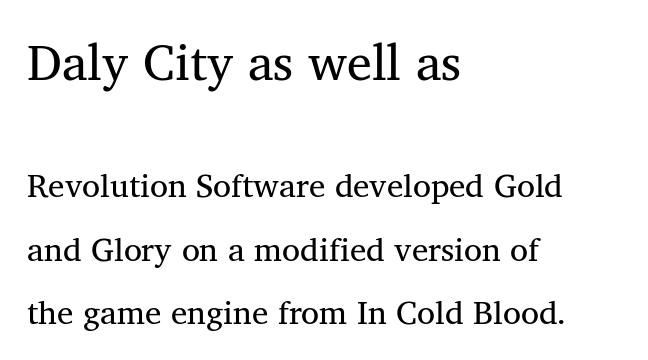
The block sitting higher on the canvas is the one with enlarged characters. Layout note: lines flush left. Examine the stroke ends and you'll spot serifs. Is the stroke heavy? The answer is a plain regular-or-lighter. Is this a fixed-width face? No — the glyphs have proportional, varying widths.
